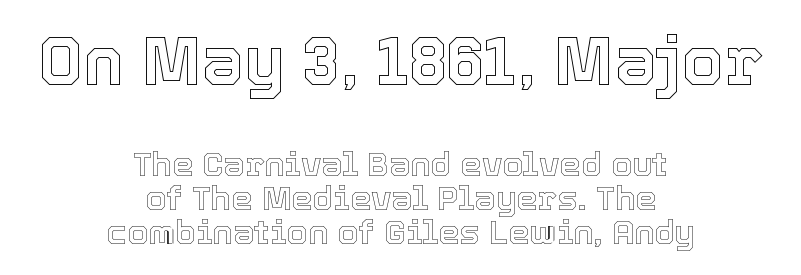
Q: Is the text italic (slanted)? A: No, it is upright.
Q: Is the text underlined? A: No.
Q: How is the paragraph aligned? A: Centered.
Q: Is the spacing between letters normal or unusually wide? A: Normal.
Q: Is the spacing between lines tight, normal or loose? A: Tight.
Q: Which block of text is set in a larger size, the first (top) or the second (bottom)? A: The first (top) one.
Q: Width (condensed, normal, or wide)? A: Normal.
Q: x-height? A: Medium.
Q: Monospaced? A: No.
